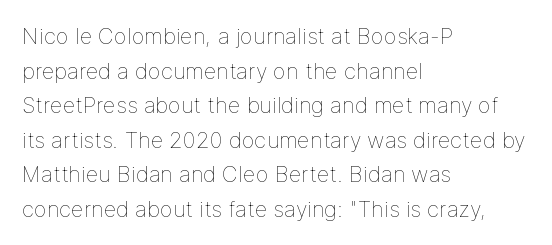
Which margin do the lines hug? The left one — the right edge is uneven. This is roman type, the default non-slanted kind. Summary of vertical rhythm: regular, with standard interline spacing. These glyphs show unthickened strokes, regular width or finer. The rendering keeps characters at their native spacing. The gap between lines stays unmarked.
